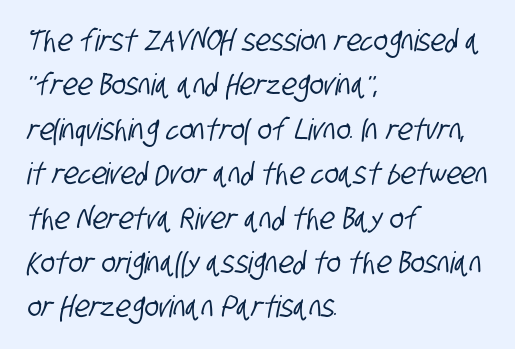
The image shows 30 px condensed sans-serif type; set left-aligned, normal line spacing (1.48x), normal letter spacing, not underlined; low stroke contrast and a large x-height.
